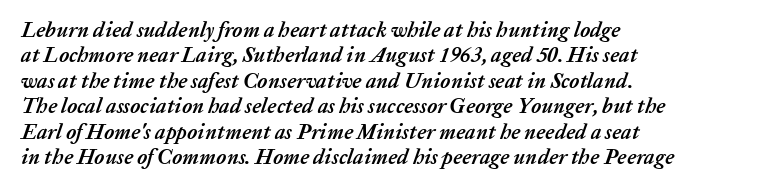
{"italic": "yes", "lean": "right", "slant_degrees": 20, "bold": "yes", "underline": "no", "align": "left", "line_spacing_ratio": 1.21, "letter_spacing": "normal", "letter_spacing_em": 0.0, "glyph_px": 21}
